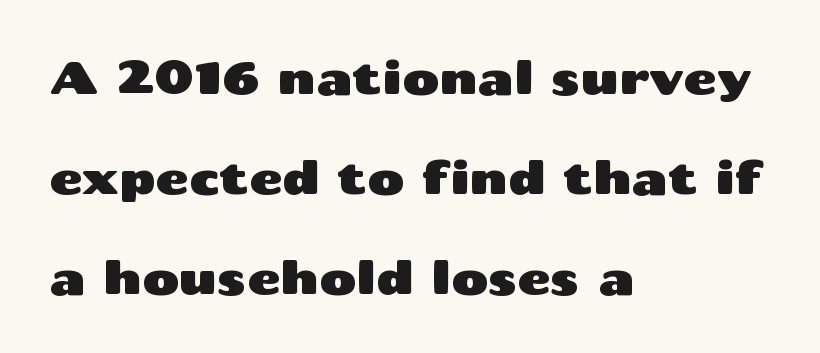
{"serif": "no", "italic": "no", "width": "wide", "stroke_contrast": "medium", "x_height": "medium", "monospaced": "no", "underline": "no", "align": "left", "line_spacing": "loose", "line_spacing_ratio": 2.22, "letter_spacing": "normal", "letter_spacing_em": 0.0, "glyph_px": 45}
